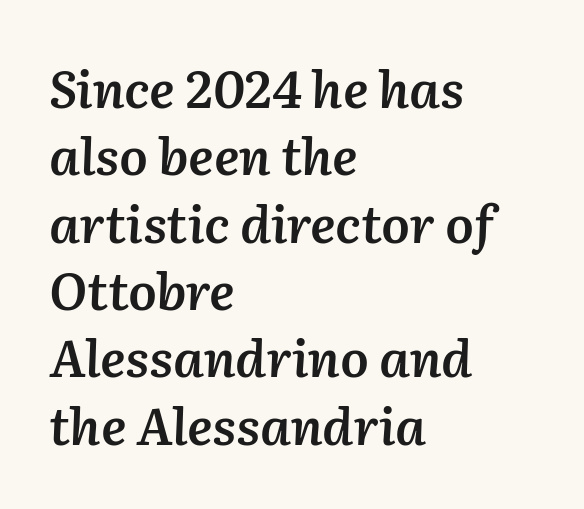
Q: Is the text bold? A: Semi-bold.
Q: Is the text italic (slanted)? A: Yes, it leans right by about 2 degrees.
Q: Is the text underlined? A: No.
Q: How is the paragraph aligned? A: Left-aligned.
Q: Is the spacing between letters normal or unusually wide? A: Normal.
Q: Is the spacing between lines tight, normal or loose? A: Normal.
Q: Width (condensed, normal, or wide)? A: Normal.
Q: Stroke contrast? A: Medium.
Q: x-height? A: Medium.
Q: Monospaced? A: No.
